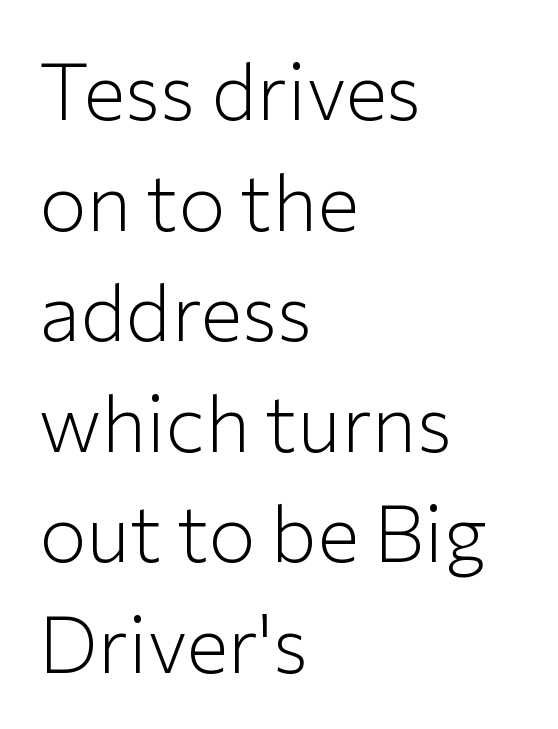
{"serif": "no", "italic": "no", "bold": "no", "weight": "light", "width": "normal", "stroke_contrast": "low", "x_height": "medium", "monospaced": "no", "underline": "no", "align": "left", "line_spacing": "normal", "line_spacing_ratio": 1.4, "letter_spacing": "normal", "letter_spacing_em": 0.0, "glyph_px": 79}
